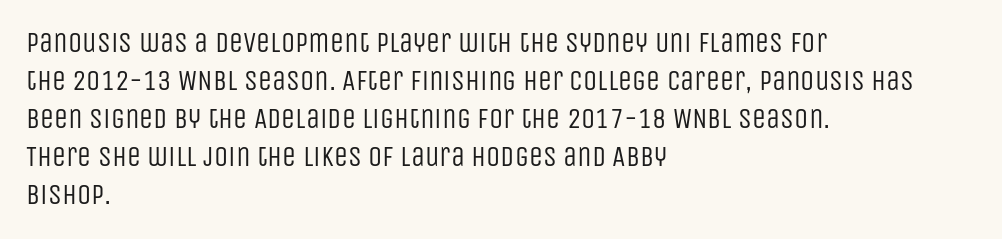
Q: Is the text bold? A: No.
Q: Is the text italic (slanted)? A: No, it is upright.
Q: Is the typeface a serif or a sans-serif typeface? A: Sans-serif.
Q: Is the text underlined? A: No.
Q: How is the paragraph aligned? A: Left-aligned.
Q: Is the spacing between letters normal or unusually wide? A: Normal.
Q: Is the spacing between lines tight, normal or loose? A: Normal.
Q: Width (condensed, normal, or wide)? A: Condensed.
Q: Stroke contrast? A: Low.
Q: x-height? A: Large.
Q: Monospaced? A: No.
